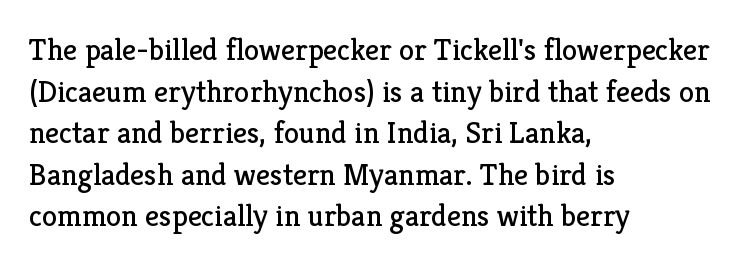
Glance below the letters and you will spot only blank space. The lines in this sample share a left origin and differ only in where they stop. Do the characters align in a grid? No, the font is proportional. These lines were composed using upright roman letters.
